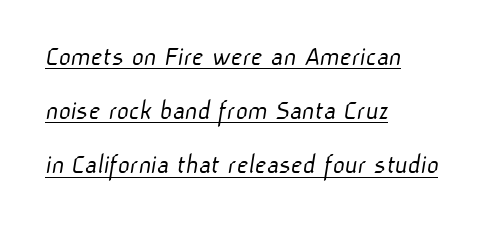
{"serif": "no", "bold": "no", "weight": "light", "width": "normal", "stroke_contrast": "low", "x_height": "medium", "monospaced": "no", "underline": "yes", "align": "left", "line_spacing_ratio": 1.87, "letter_spacing": "normal", "letter_spacing_em": 0.0, "glyph_px": 29}
